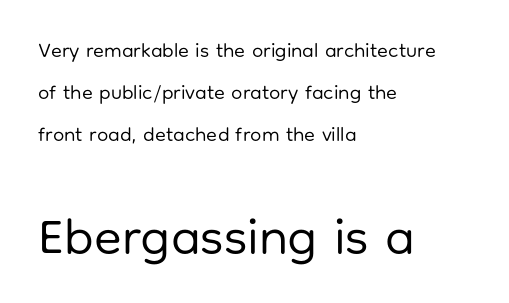
The image shows 51 px regular-weight sans-serif type, upright; set left-aligned, loose line spacing (2.1x), normal letter spacing, not underlined; the second (bottom) block is 2.55x larger; low stroke contrast and a medium x-height.
